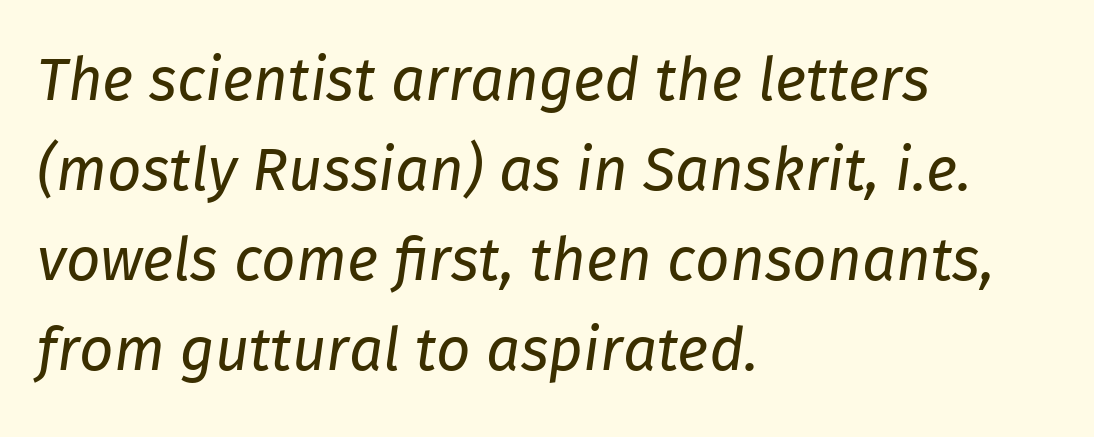
The image shows 60 px regular-weight type, italic (leaning right); set left-aligned, normal line spacing (1.5x), normal letter spacing, not underlined; low stroke contrast and a medium x-height.
